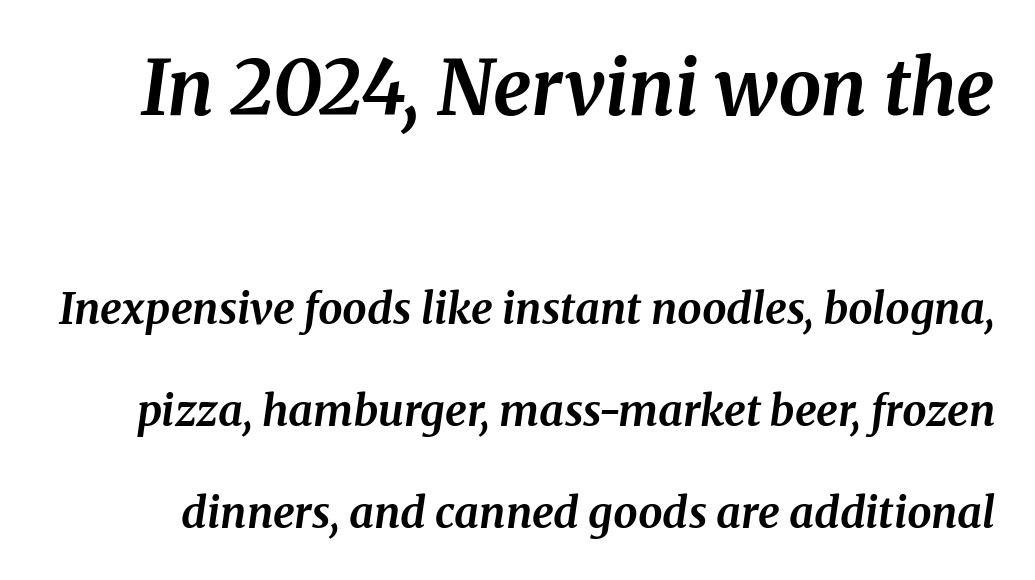
The image shows 76 px bold serif type, italic (leaning right); set loose line spacing (2.37x), normal letter spacing, not underlined; the first (top) block is 1.77x larger; medium stroke contrast and a medium x-height.
